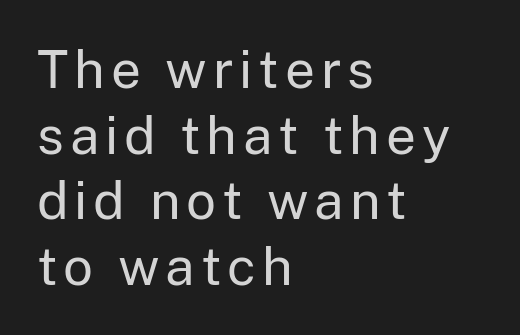
Font category for this specimen: sans-serif. Descenders are the only things crossing below the line. Stroke mass is kept to a normal reading level or below. Unlike italic type, these characters show no tilt at all. Here the designer chose a conventional face with non-uniform glyph widths. The paragraph has a hard left edge and a soft right edge.
